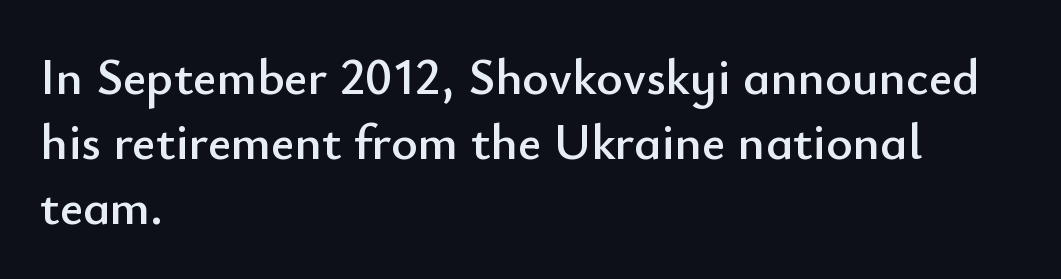
The image shows 51 px sans-serif type, upright; set left-aligned, normal line spacing (1.27x), normal letter spacing, not underlined; low stroke contrast and a small x-height.
